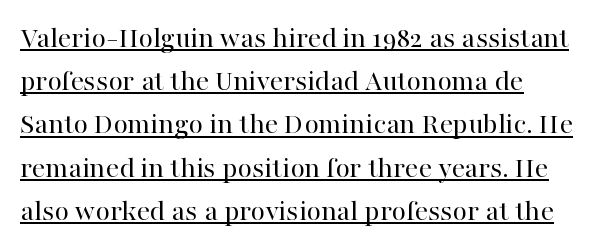
Q: Is the text bold? A: No.
Q: Is the text italic (slanted)? A: No, it is upright.
Q: Is the typeface a serif or a sans-serif typeface? A: Serif.
Q: Is the text underlined? A: Yes.
Q: How is the paragraph aligned? A: Left-aligned.
Q: Is the spacing between letters normal or unusually wide? A: Normal.
Q: Is the spacing between lines tight, normal or loose? A: Normal.
Q: Width (condensed, normal, or wide)? A: Normal.
Q: Stroke contrast? A: High.
Q: x-height? A: Medium.
Q: Monospaced? A: No.
